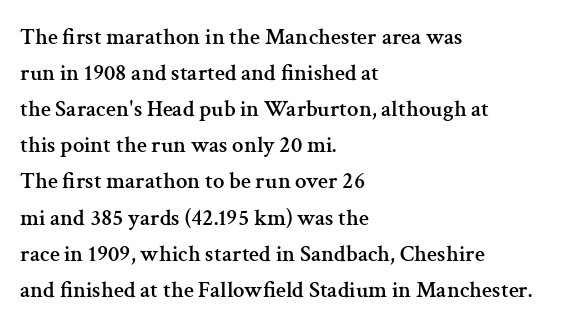
Regular leading. Check under the words: just untouched page. The type is set solid horizontally, with unmodified tracking. The paragraph has a hard left edge and a soft right edge.
